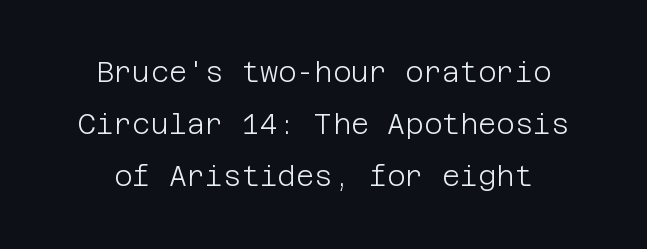
{"serif": "no", "italic": "no", "bold": "no", "weight": "light", "width": "normal", "stroke_contrast": "low", "x_height": "large", "underline": "no", "align": "center", "line_spacing_ratio": 1.86, "letter_spacing": "normal", "letter_spacing_em": 0.0, "glyph_px": 28}
